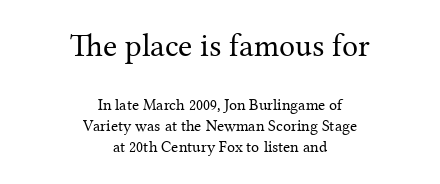
{"serif": "yes", "italic": "no", "bold": "no", "weight": "regular", "width": "normal", "stroke_contrast": "medium", "x_height": "medium", "monospaced": "no", "underline": "no", "align": "center", "line_spacing": "normal", "line_spacing_ratio": 1.32, "letter_spacing": "normal", "letter_spacing_em": 0.0, "larger_block": "first", "size_ratio": 2.0, "glyph_px": 32}
